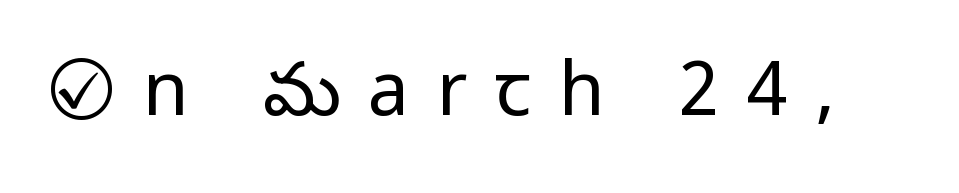
Q: Is the text bold? A: No.
Q: Is the text italic (slanted)? A: No, it is upright.
Q: Is the typeface a serif or a sans-serif typeface? A: Sans-serif.
Q: Is the text underlined? A: No.
Q: Is the spacing between letters normal or unusually wide? A: Unusually wide.
Q: Width (condensed, normal, or wide)? A: Condensed.
Q: Stroke contrast? A: Low.
